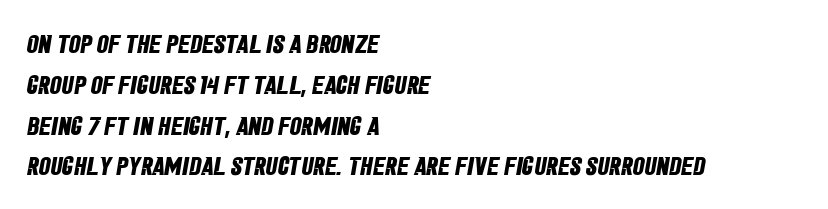
Plain, unruled lines of type. The passage shown has conventional tracking throughout. The paragraph has a hard left edge and a soft right edge. These lines sit exactly where default settings would place them. These lines carry a lot of weight — the face is fully bold.
